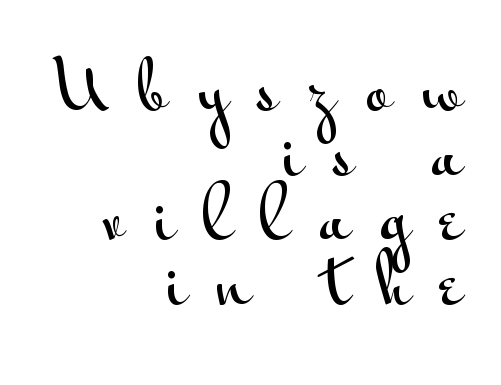
{"serif": "no", "width": "wide", "stroke_contrast": "medium", "x_height": "small", "monospaced": "no", "underline": "no", "align": "right", "line_spacing": "tight", "line_spacing_ratio": 0.95, "letter_spacing": "wide", "letter_spacing_em": 0.44, "glyph_px": 68}
